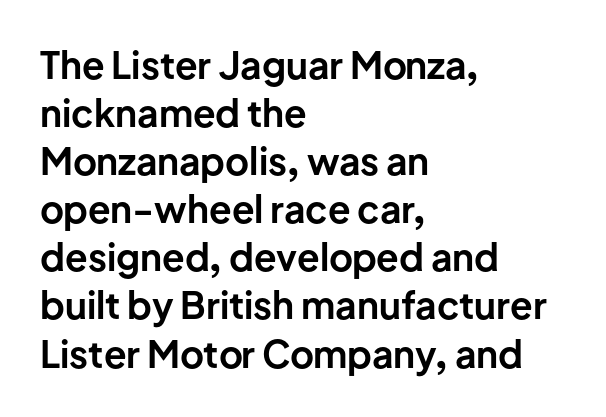
Q: Is the text bold? A: Yes.
Q: Is the text italic (slanted)? A: No, it is upright.
Q: Is the typeface a serif or a sans-serif typeface? A: Sans-serif.
Q: Is the text underlined? A: No.
Q: How is the paragraph aligned? A: Left-aligned.
Q: Is the spacing between letters normal or unusually wide? A: Normal.
Q: Is the spacing between lines tight, normal or loose? A: Normal.
Q: Width (condensed, normal, or wide)? A: Normal.
Q: Stroke contrast? A: Low.
Q: x-height? A: Medium.
Q: Monospaced? A: No.
